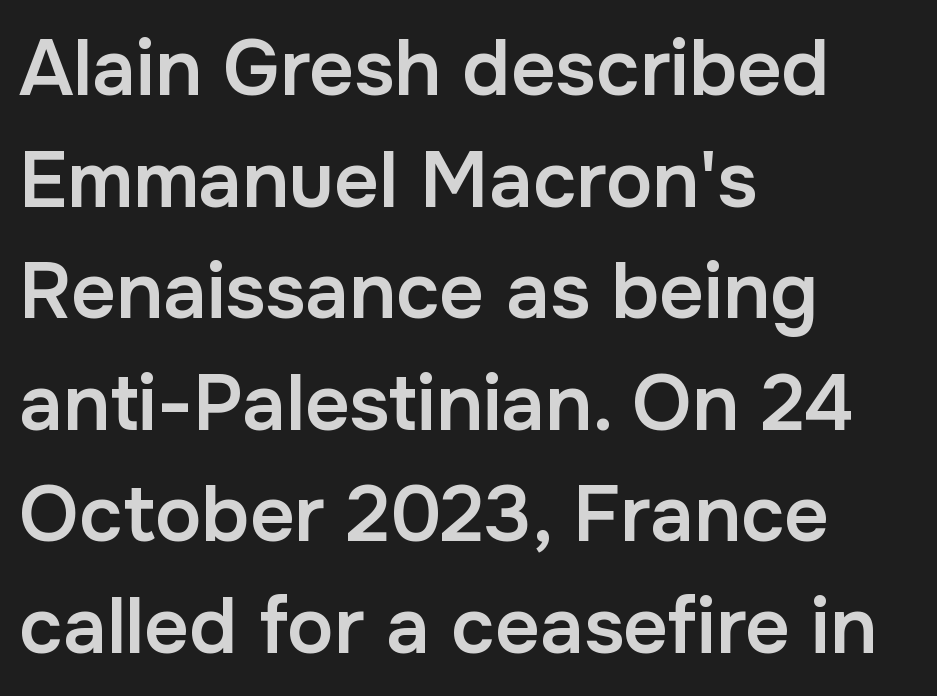
Varying glyph widths throughout — classic text-font behaviour. This is the in-between weight designers call semibold or demi. Descenders hang freely into open space. Observe the absence of serifs on each vertical stroke in this sample. Leading matches the norm, producing a regular column.
